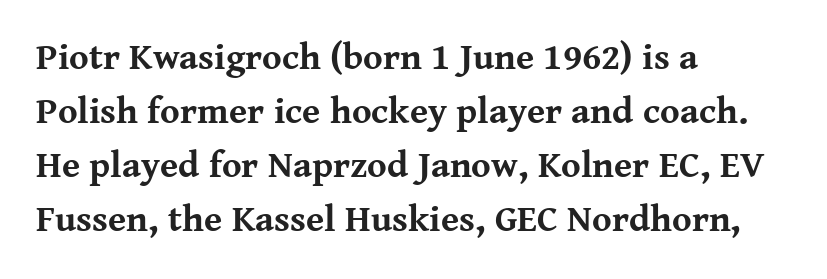
The image shows 37 px bold serif type, upright; set left-aligned, normal line spacing (1.46x), normal letter spacing, not underlined; medium stroke contrast and a medium x-height.
